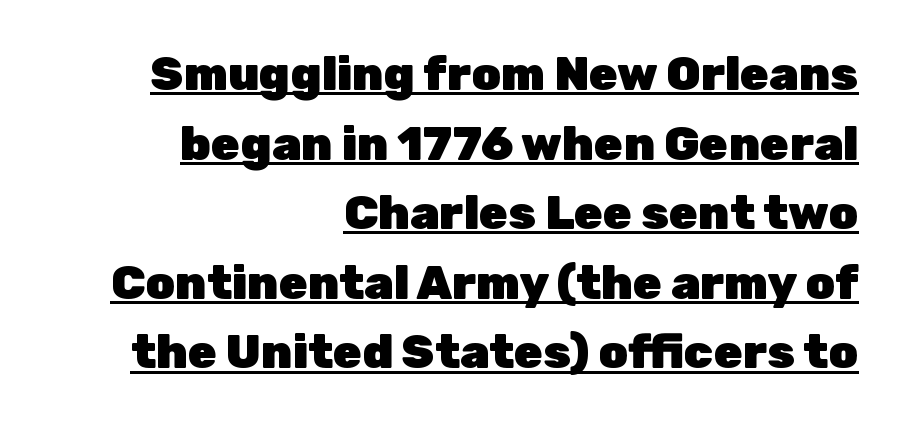
Q: Is the text bold? A: Yes.
Q: Is the text italic (slanted)? A: No, it is upright.
Q: Is the typeface a serif or a sans-serif typeface? A: Sans-serif.
Q: Is the text underlined? A: Yes.
Q: How is the paragraph aligned? A: Right-aligned.
Q: Is the spacing between letters normal or unusually wide? A: Normal.
Q: Is the spacing between lines tight, normal or loose? A: Normal.
Q: Width (condensed, normal, or wide)? A: Normal.
Q: Stroke contrast? A: Low.
Q: x-height? A: Medium.
Q: Monospaced? A: No.
